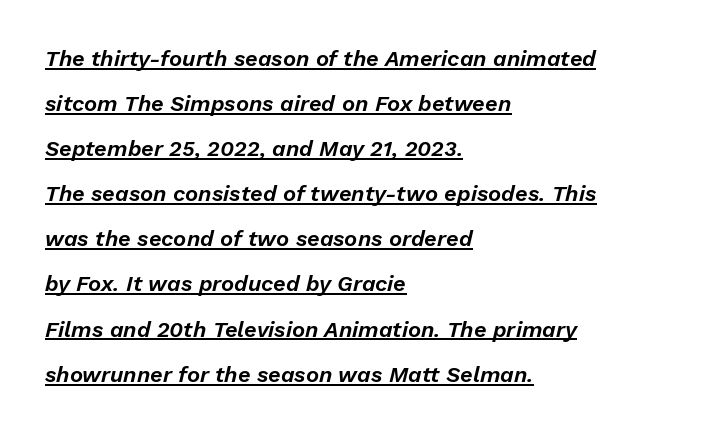
{"italic": "yes", "lean": "right", "slant_degrees": 13, "underline": "yes", "align": "left", "line_spacing": "loose", "line_spacing_ratio": 2.05, "letter_spacing": "normal", "letter_spacing_em": 0.0, "glyph_px": 22}
